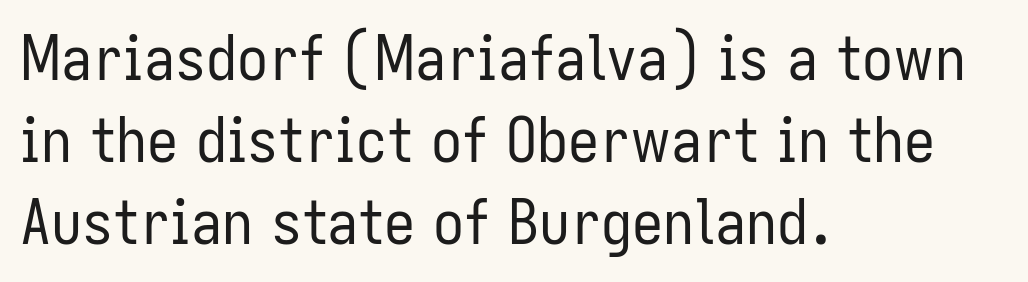
{"serif": "no", "italic": "no", "bold": "no", "weight": "regular", "width": "condensed", "stroke_contrast": "low", "x_height": "medium", "monospaced": "no", "underline": "no", "align": "left", "line_spacing": "normal", "line_spacing_ratio": 1.32, "letter_spacing": "normal", "letter_spacing_em": 0.0, "glyph_px": 62}
